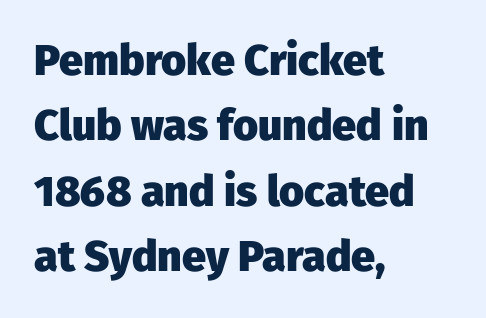
Q: Is the text bold? A: Yes.
Q: Is the text italic (slanted)? A: No, it is upright.
Q: Is the typeface a serif or a sans-serif typeface? A: Sans-serif.
Q: Is the text underlined? A: No.
Q: How is the paragraph aligned? A: Left-aligned.
Q: Is the spacing between letters normal or unusually wide? A: Normal.
Q: Is the spacing between lines tight, normal or loose? A: Normal.
Q: Width (condensed, normal, or wide)? A: Normal.
Q: Stroke contrast? A: Low.
Q: x-height? A: Medium.
Q: Monospaced? A: No.
